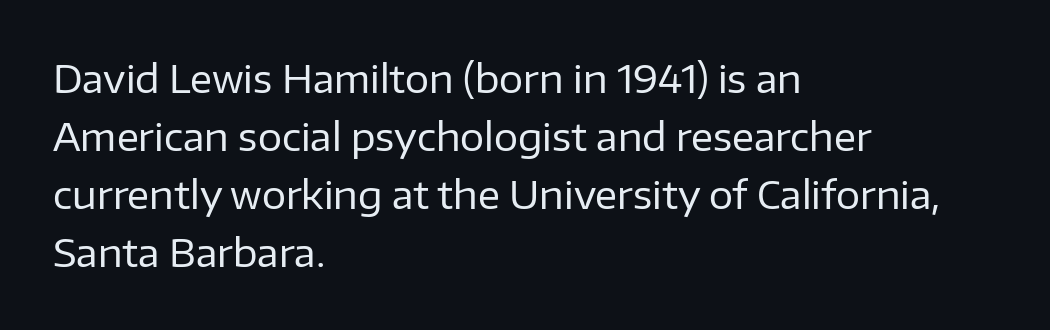
The image shows 38 px regular-weight sans-serif type, upright; set left-aligned, normal line spacing (1.53x), normal letter spacing, not underlined; low stroke contrast and a medium x-height.
